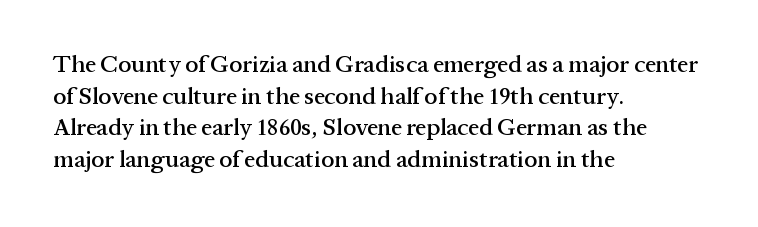
Q: Is the text italic (slanted)? A: No, it is upright.
Q: Is the text underlined? A: No.
Q: How is the paragraph aligned? A: Left-aligned.
Q: Is the spacing between letters normal or unusually wide? A: Normal.
Q: Is the spacing between lines tight, normal or loose? A: Normal.
